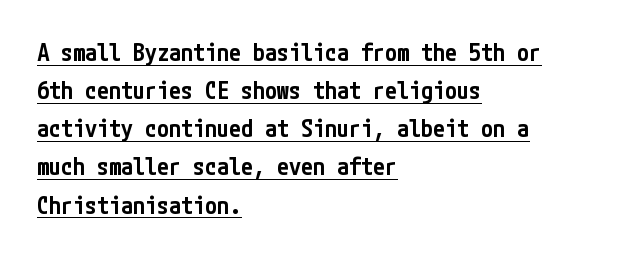
{"italic": "no", "bold": "semi", "underline": "yes", "align": "left", "line_spacing": "normal", "line_spacing_ratio": 1.59, "letter_spacing": "normal", "letter_spacing_em": 0.0, "glyph_px": 24}
